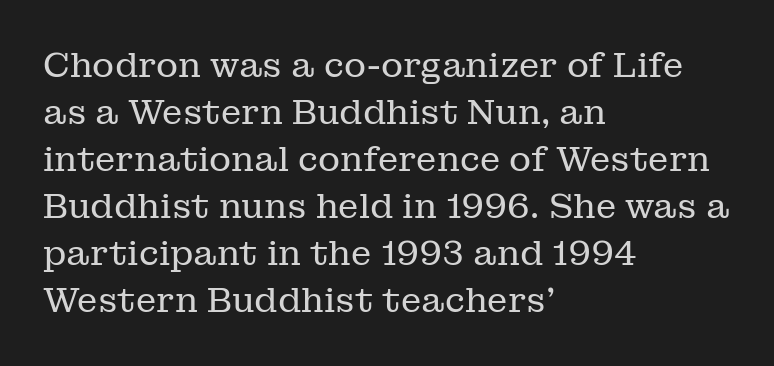
{"serif": "yes", "italic": "no", "bold": "no", "weight": "regular", "width": "normal", "stroke_contrast": "low", "x_height": "medium", "monospaced": "no", "underline": "no", "align": "left", "line_spacing": "normal", "line_spacing_ratio": 1.38, "letter_spacing": "normal", "letter_spacing_em": 0.0, "glyph_px": 34}
